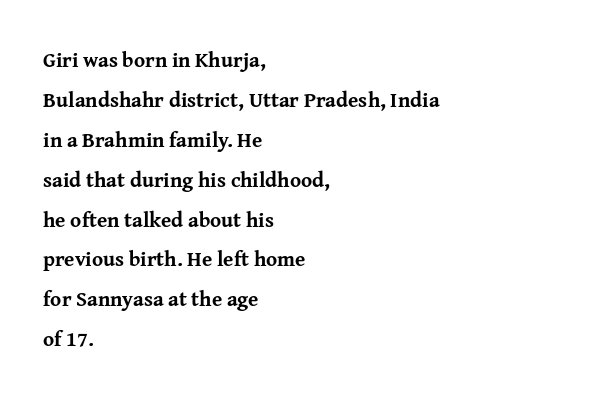
{"italic": "no", "bold": "yes", "underline": "no", "align": "left", "line_spacing": "loose", "line_spacing_ratio": 1.9, "letter_spacing": "normal", "letter_spacing_em": 0.0, "glyph_px": 21}
